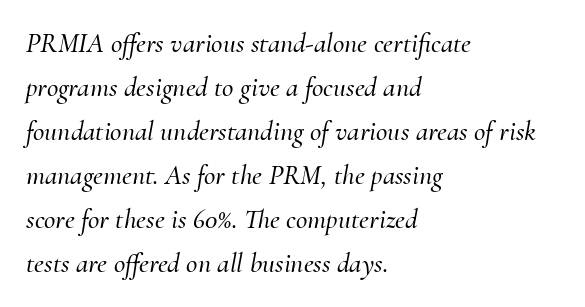
Observe the lean: these are italic letterforms. The glyphs in this specimen are seriffed. Horizontal bands of white between lines are of average thickness. The tracking reads as untouched default to a designer's eye.
